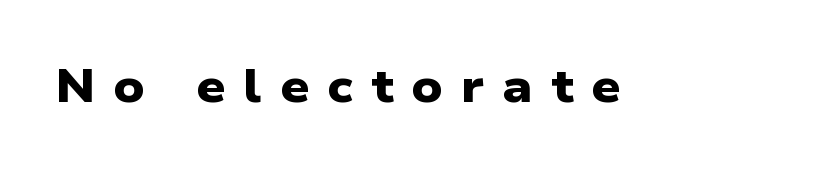
Q: Is the text bold? A: Yes.
Q: Is the typeface a serif or a sans-serif typeface? A: Sans-serif.
Q: Is the text underlined? A: No.
Q: Is the spacing between letters normal or unusually wide? A: Unusually wide.
Q: Width (condensed, normal, or wide)? A: Wide.
Q: Stroke contrast? A: Low.
Q: x-height? A: Medium.
Q: Monospaced? A: No.
